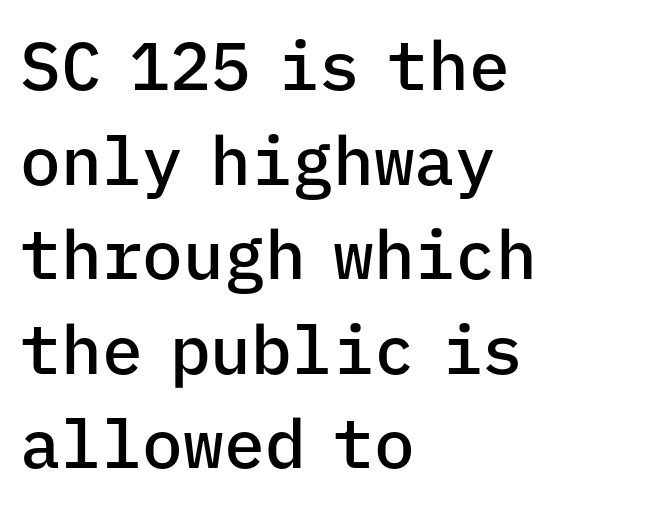
The image shows 68 px semibold sans-serif type, upright, monospaced; set left-aligned, normal line spacing (1.39x), normal letter spacing, not underlined; low stroke contrast and a medium x-height.
